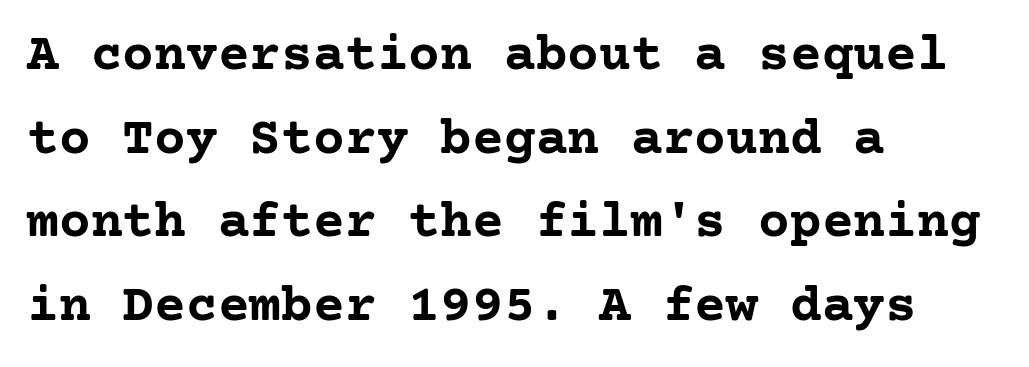
{"serif": "yes", "italic": "no", "bold": "yes", "weight": "semibold", "width": "normal", "stroke_contrast": "low", "x_height": "medium", "underline": "no", "align": "left", "line_spacing": "normal", "line_spacing_ratio": 1.58, "letter_spacing": "normal", "letter_spacing_em": 0.0, "glyph_px": 53}
